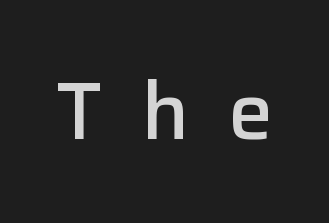
Q: Is the text bold? A: Semi-bold.
Q: Is the text italic (slanted)? A: No, it is upright.
Q: Is the typeface a serif or a sans-serif typeface? A: Sans-serif.
Q: Is the text underlined? A: No.
Q: Is the spacing between letters normal or unusually wide? A: Unusually wide.
Q: Width (condensed, normal, or wide)? A: Normal.
Q: Stroke contrast? A: Low.
Q: x-height? A: Medium.
Q: Monospaced? A: No.
